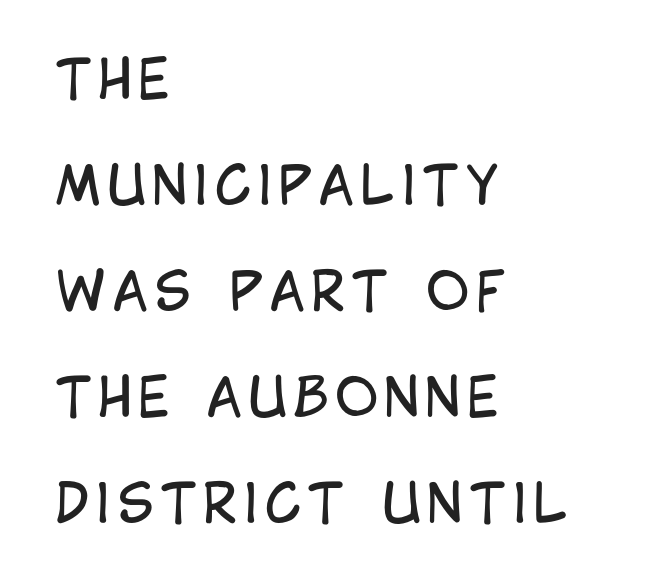
The image shows 53 px regular-weight, condensed sans-serif type, upright; set left-aligned, loose line spacing (2.0x), not underlined; low stroke contrast and a large x-height.
